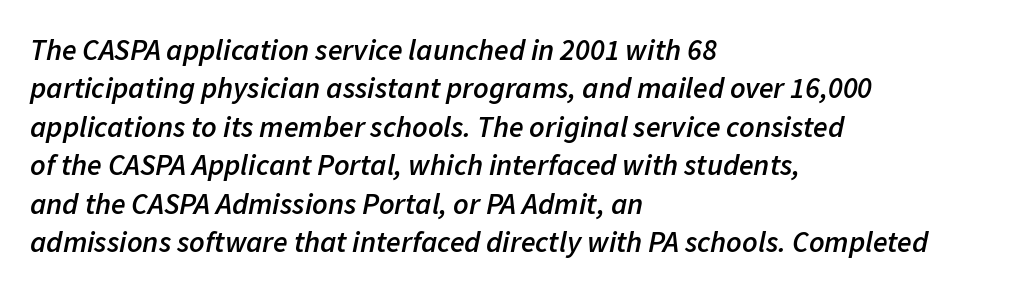
Q: Is the text bold? A: Semi-bold.
Q: Is the text italic (slanted)? A: Yes, it leans right by about 11 degrees.
Q: Is the text underlined? A: No.
Q: How is the paragraph aligned? A: Left-aligned.
Q: Is the spacing between letters normal or unusually wide? A: Normal.
Q: Is the spacing between lines tight, normal or loose? A: Normal.
Q: Width (condensed, normal, or wide)? A: Normal.
Q: Stroke contrast? A: Low.
Q: x-height? A: Medium.
Q: Monospaced? A: No.
